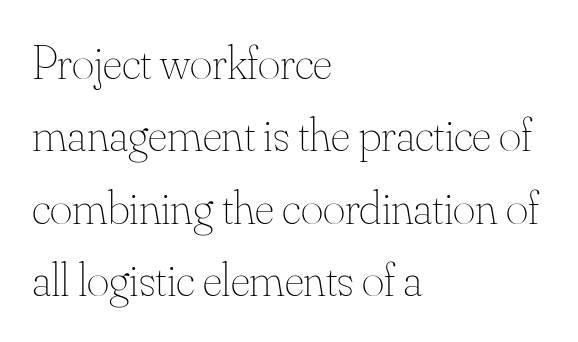
The image shows 48 px thin type, upright; set left-aligned, normal line spacing (1.51x), normal letter spacing, not underlined; medium stroke contrast and a small x-height.
